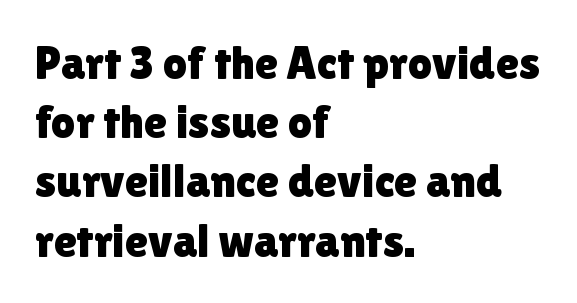
{"serif": "no", "italic": "no", "width": "normal", "x_height": "medium", "monospaced": "no", "underline": "no", "align": "left", "line_spacing": "normal", "line_spacing_ratio": 1.26, "letter_spacing": "normal", "letter_spacing_em": 0.0, "glyph_px": 47}
